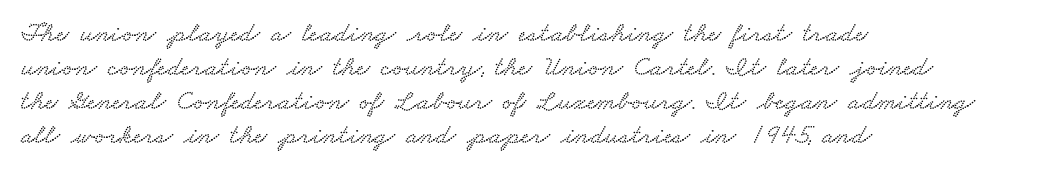
Bare-footed words on every line. All the whitespace from short lines collects on the right. Look at the bottom of the vertical strokes: they flare into serifs here. Inter-character spacing is left at the font's built-in metrics. Looks like regular typesetting: each glyph gets only the width it needs.
